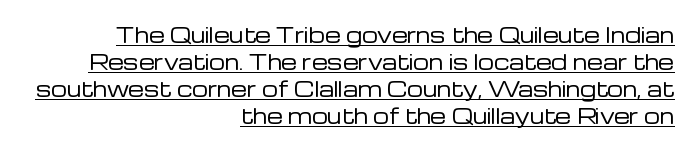
Q: Is the text bold? A: No.
Q: Is the text italic (slanted)? A: No, it is upright.
Q: Is the text underlined? A: Yes.
Q: How is the paragraph aligned? A: Right-aligned.
Q: Is the spacing between letters normal or unusually wide? A: Normal.
Q: Is the spacing between lines tight, normal or loose? A: Normal.
